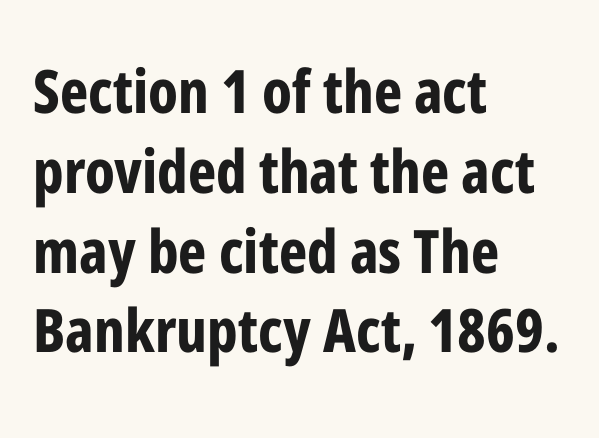
Proportional: the letters do not fall into vertical columns. One glance says typical: line gaps are just what's usual. Nothing unusual about the tracking: characters are spaced as the font intends. A classic flush-left, rag-right setting is used for this passage.
